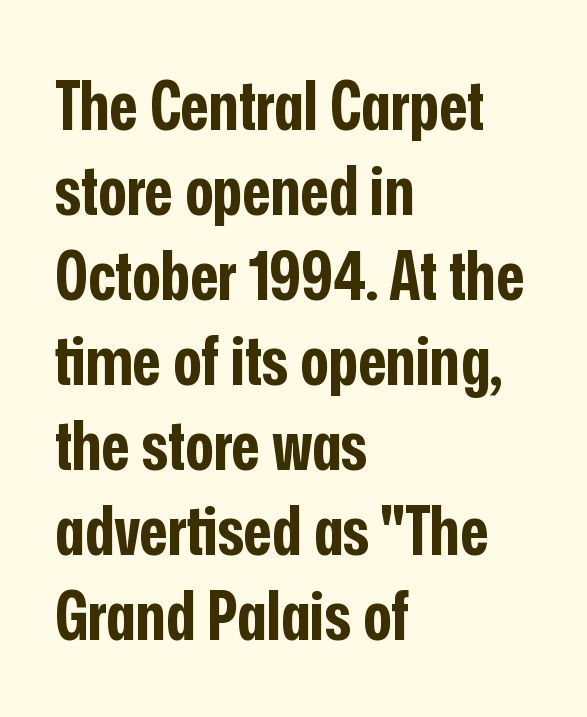
Q: Is the text bold? A: Yes.
Q: Is the text italic (slanted)? A: No, it is upright.
Q: Is the typeface a serif or a sans-serif typeface? A: Sans-serif.
Q: Is the text underlined? A: No.
Q: How is the paragraph aligned? A: Left-aligned.
Q: Is the spacing between letters normal or unusually wide? A: Normal.
Q: Is the spacing between lines tight, normal or loose? A: Normal.
Q: Width (condensed, normal, or wide)? A: Condensed.
Q: Stroke contrast? A: Low.
Q: x-height? A: Medium.
Q: Monospaced? A: No.
